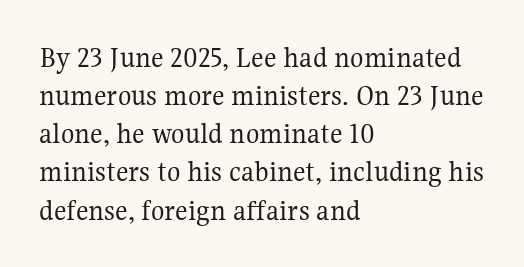
The paragraph shown leans on its left margin. The face used here is rendered with its standard letterfit. Serif or sans? Serif — the stroke terminals have little feet. On a weight scale, this lands at 450 or below. Character widths vary here, with narrow letters taking less room than wide ones.
